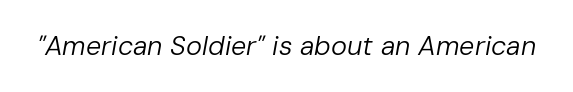
{"italic": "yes", "lean": "right", "slant_degrees": 10, "bold": "no", "underline": "no", "letter_spacing": "normal", "letter_spacing_em": 0.0, "glyph_px": 27}
